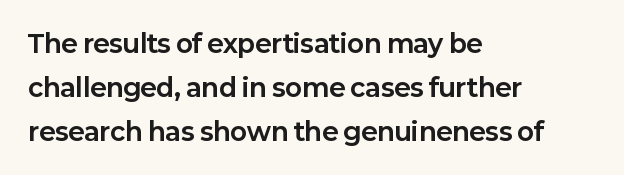
Anything drawn beneath the words? Only blank space. Glyph-to-glyph distance matches everyday printed text. The typesetting leans heavy: a genuine bold. Visually the block forms a straight wall on the left and a jagged coastline on the right.
